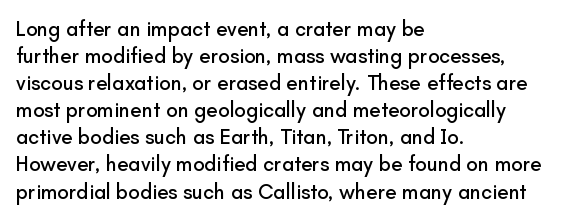
{"italic": "no", "underline": "no", "align": "left", "line_spacing": "normal", "line_spacing_ratio": 1.29, "letter_spacing": "normal", "letter_spacing_em": 0.0, "glyph_px": 21}
